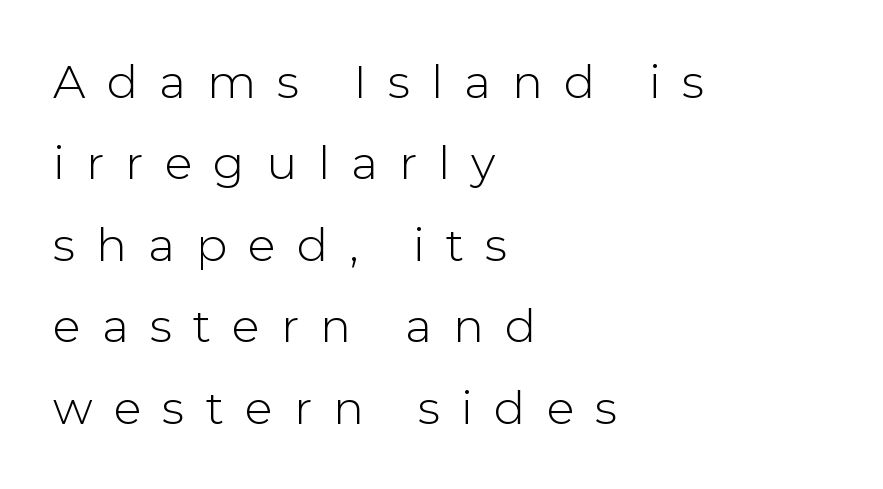
The typeface chosen for these lines omits serifs. Between one letter and the next there's a generous, obvious gap. Spacing verdict: proportional, widths tailored to each character. Descenders hang freely into open space. Horizontally, the lines are justified to the leading edge only.
